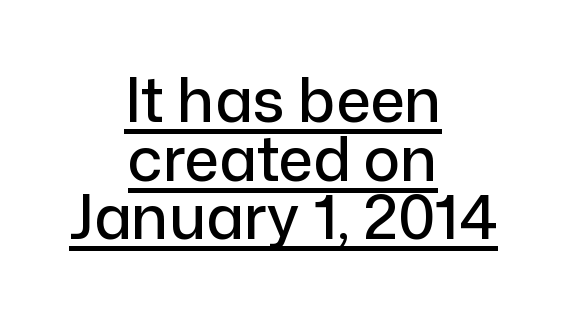
Q: Is the text italic (slanted)? A: No, it is upright.
Q: Is the typeface a serif or a sans-serif typeface? A: Sans-serif.
Q: Is the text underlined? A: Yes.
Q: How is the paragraph aligned? A: Centered.
Q: Is the spacing between letters normal or unusually wide? A: Normal.
Q: Is the spacing between lines tight, normal or loose? A: Tight.
Q: Width (condensed, normal, or wide)? A: Normal.
Q: Stroke contrast? A: Low.
Q: x-height? A: Medium.
Q: Monospaced? A: No.
